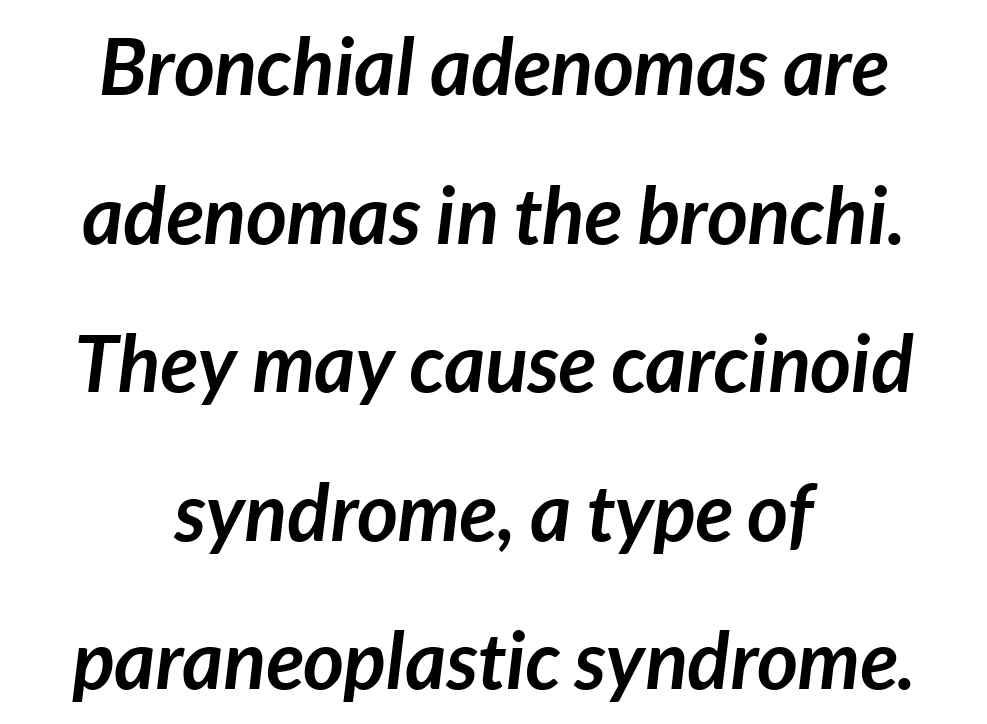
Is the letter spacing exaggerated? No — it looks like the ordinary default. On the weight axis this lands at bold, roughly 700. The glyphs are unaccompanied by any horizontal stroke below them. Each letter keeps its own natural width here, so spacing adapts to shape. The axis of the letterforms is tilted away from vertical. Reading down the block, each line starts at a different indent, mirrored at its end.
